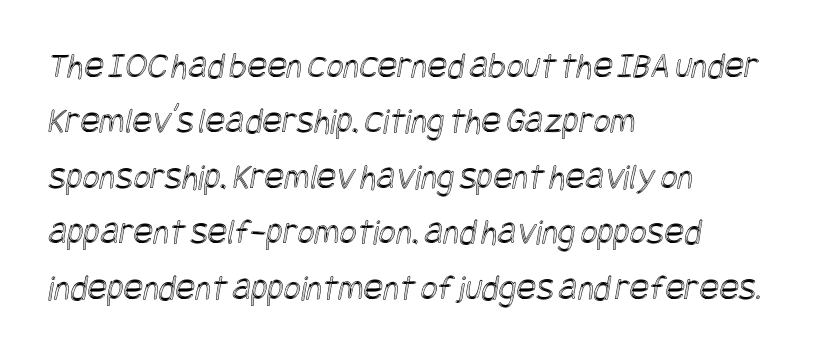
Q: Is the text underlined? A: No.
Q: How is the paragraph aligned? A: Left-aligned.
Q: Is the spacing between letters normal or unusually wide? A: Normal.
Q: Is the spacing between lines tight, normal or loose? A: Normal.
Q: Width (condensed, normal, or wide)? A: Condensed.
Q: x-height? A: Large.
